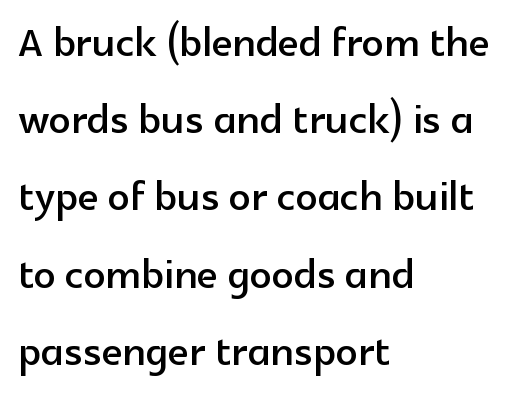
Q: Is the text italic (slanted)? A: No, it is upright.
Q: Is the typeface a serif or a sans-serif typeface? A: Sans-serif.
Q: Is the text underlined? A: No.
Q: How is the paragraph aligned? A: Left-aligned.
Q: Is the spacing between letters normal or unusually wide? A: Normal.
Q: Is the spacing between lines tight, normal or loose? A: Normal.
Q: Width (condensed, normal, or wide)? A: Normal.
Q: x-height? A: Medium.
Q: Monospaced? A: No.
